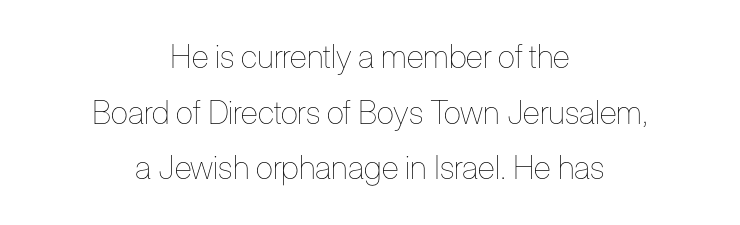
The image shows 32 px thin, condensed type, upright; set centered, line spacing 1.74x, normal letter spacing, not underlined; low stroke contrast and a medium x-height.
